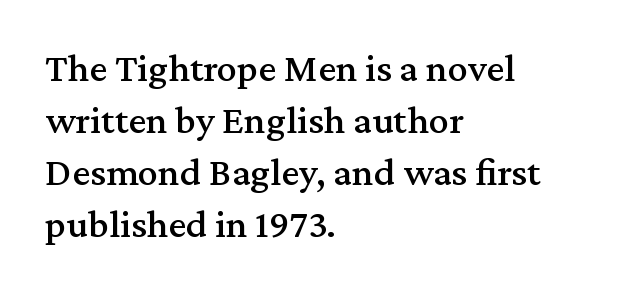
Q: Is the text italic (slanted)? A: No, it is upright.
Q: Is the typeface a serif or a sans-serif typeface? A: Serif.
Q: Is the text underlined? A: No.
Q: How is the paragraph aligned? A: Left-aligned.
Q: Is the spacing between letters normal or unusually wide? A: Normal.
Q: Is the spacing between lines tight, normal or loose? A: Normal.
Q: Width (condensed, normal, or wide)? A: Normal.
Q: Stroke contrast? A: Medium.
Q: x-height? A: Medium.
Q: Monospaced? A: No.
